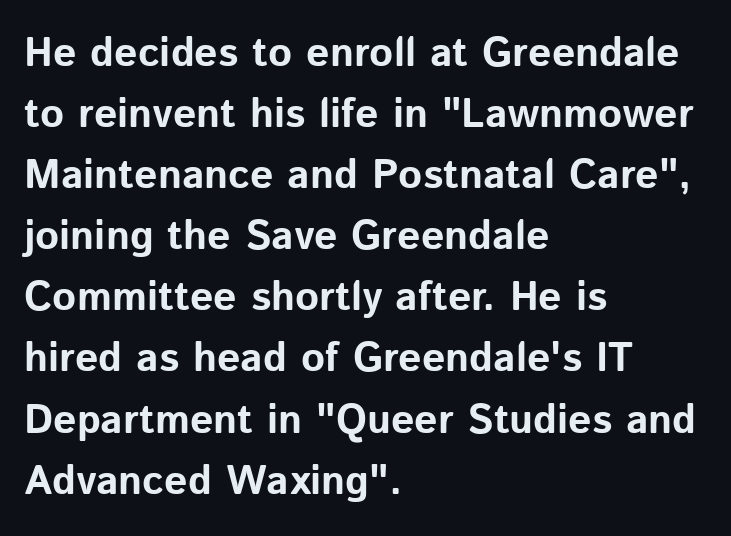
Only glyphs here, with clear space below each row. Baseline-to-baseline distance is the conventional proportion of letter height. This sample uses a sans-serif face. How heavy is the stroke? Heavy — this is a bold. Think of a printed novel: that variable character pitch is what you see here.
